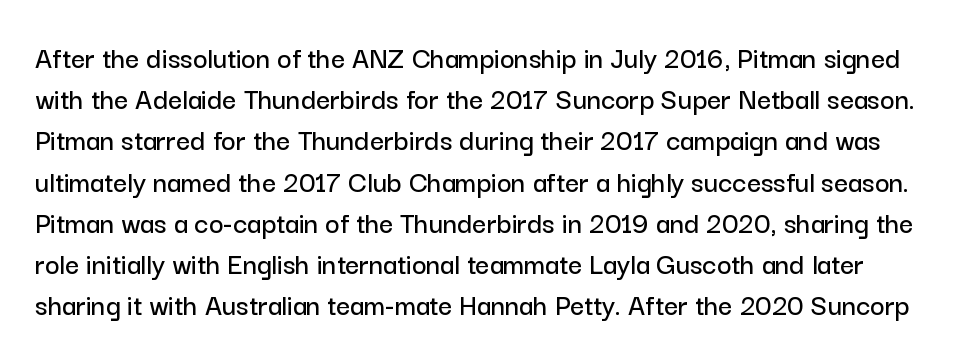
Q: Is the text italic (slanted)? A: No, it is upright.
Q: Is the typeface a serif or a sans-serif typeface? A: Sans-serif.
Q: Is the text underlined? A: No.
Q: Is the spacing between letters normal or unusually wide? A: Normal.
Q: Is the spacing between lines tight, normal or loose? A: Normal.
Q: Width (condensed, normal, or wide)? A: Normal.
Q: Stroke contrast? A: Low.
Q: x-height? A: Medium.
Q: Monospaced? A: No.
